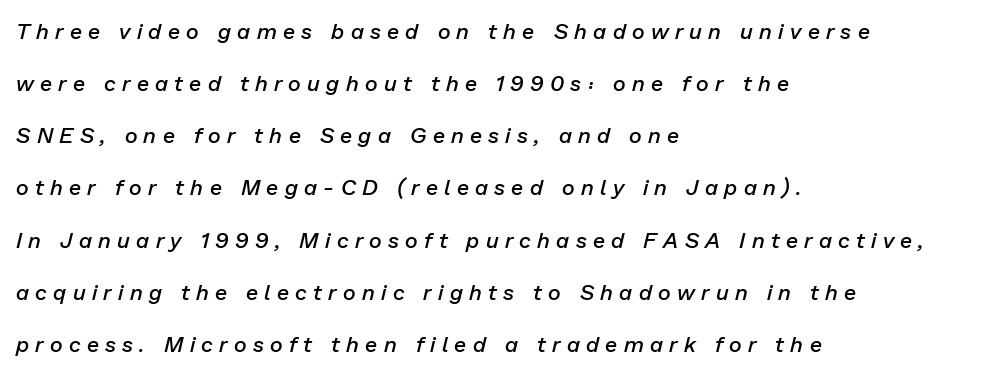
The image shows 22 px text type, italic (leaning right); set left-aligned, loose line spacing (2.37x), unusually wide letter spacing (+0.29 em), not underlined.
